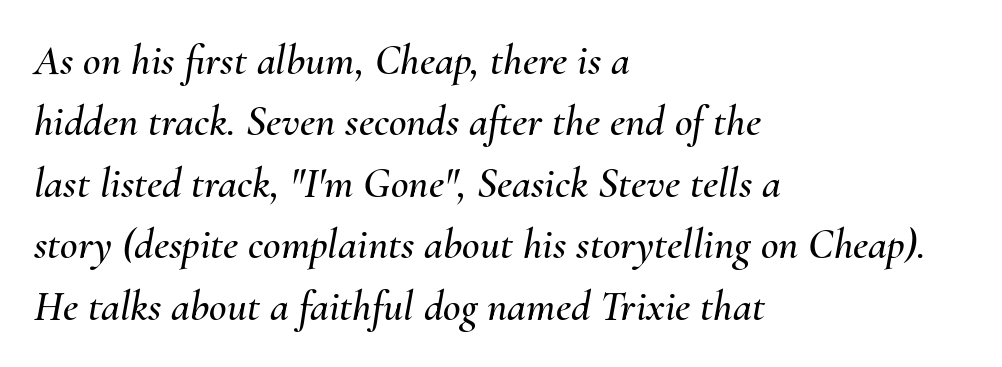
The letterforms sit shoulder to shoulder at normal distance. You could not count columns in this text — the font is proportionally spaced. Quick note: interline space is typical. Line starts are locked; line ends wander.
